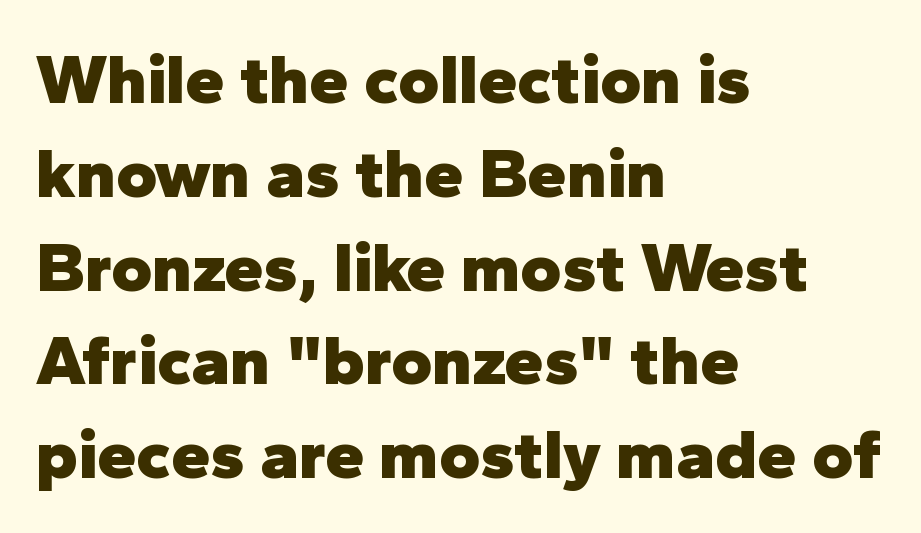
Nope, no serifs anywhere on these letters. Spacing between characters is what you'd get straight out of the box. The passage shown is emphatically bold. Words float on clear page, feet unadorned.
